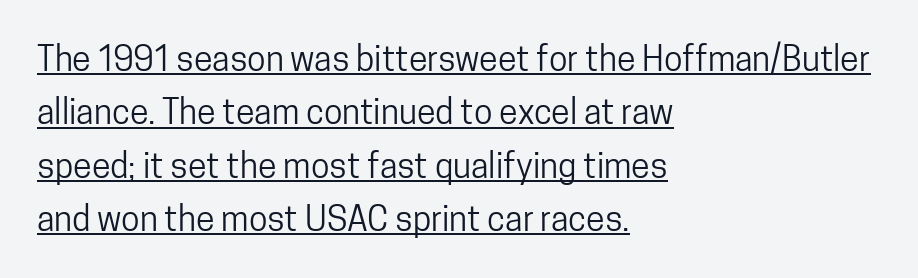
{"serif": "no", "italic": "no", "bold": "no", "weight": "regular", "width": "condensed", "stroke_contrast": "low", "x_height": "medium", "monospaced": "no", "underline": "yes", "align": "left", "line_spacing": "normal", "line_spacing_ratio": 1.57, "letter_spacing": "normal", "letter_spacing_em": 0.0, "glyph_px": 34}
